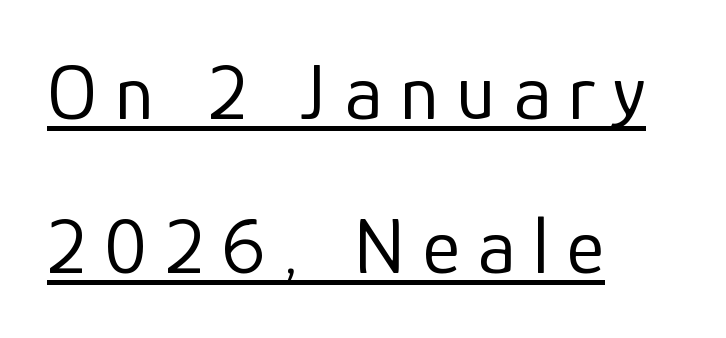
The tracking reads as deliberately expanded to a designer's eye. A continuous stroke trails under the words, as in a hyperlink. Check where the strokes stop: nothing finishes them off — pure sans. Honestly, the rows look like they've been pulled way apart. Layout note: lines flush left. This sample uses an upright cut, with every glyph sitting square on the baseline.
